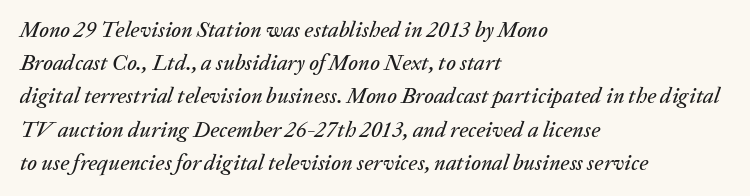
Q: Is the text italic (slanted)? A: Yes, it leans right by about 20 degrees.
Q: Is the text underlined? A: No.
Q: How is the paragraph aligned? A: Left-aligned.
Q: Is the spacing between letters normal or unusually wide? A: Normal.
Q: Is the spacing between lines tight, normal or loose? A: Normal.
